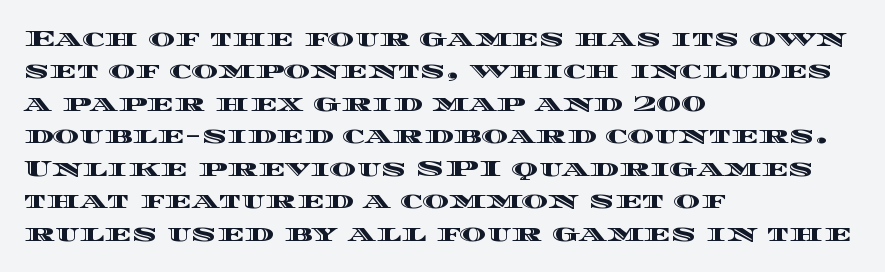
The image shows 23 px text type, upright; set left-aligned, normal line spacing (1.41x), normal letter spacing, not underlined.
